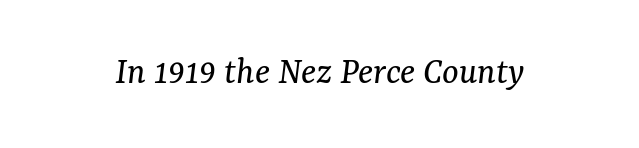
The image shows 39 px regular-weight serif type, italic (leaning right); set normal letter spacing, not underlined; medium stroke contrast and a medium x-height.
